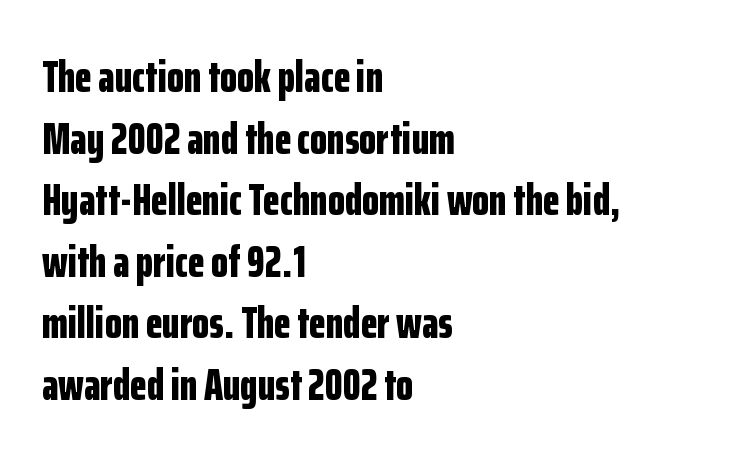
{"serif": "no", "italic": "no", "bold": "yes", "weight": "bold", "width": "condensed", "stroke_contrast": "low", "x_height": "medium", "monospaced": "no", "underline": "no", "align": "left", "line_spacing": "normal", "line_spacing_ratio": 1.4, "letter_spacing": "normal", "letter_spacing_em": 0.0, "glyph_px": 44}
